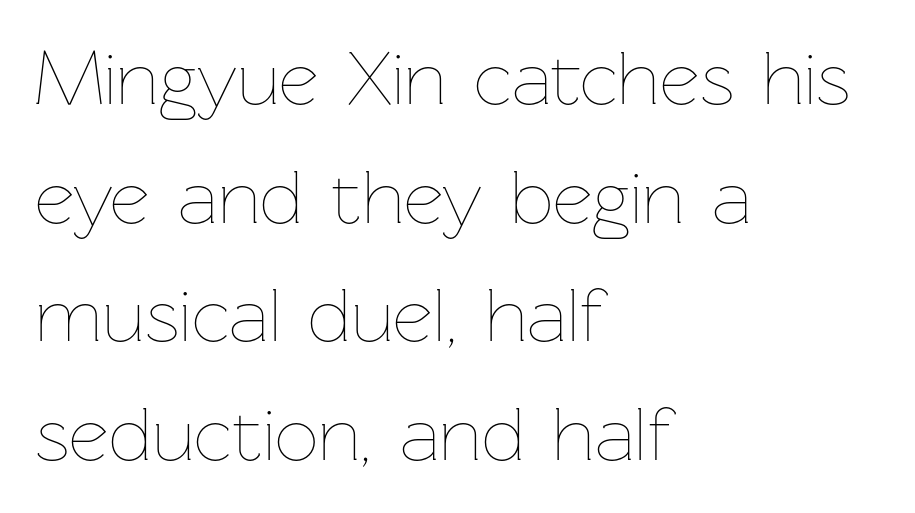
The text block is weighted toward the left margin, trailing off unevenly rightward. Think of a printed novel: that variable character pitch is what you see here. The rendering uses a moderate line-height, typical for paragraphs. These lines keep a tight, regular rhythm from letter to letter. This sample uses an upright cut, with every glyph sitting square on the baseline.
